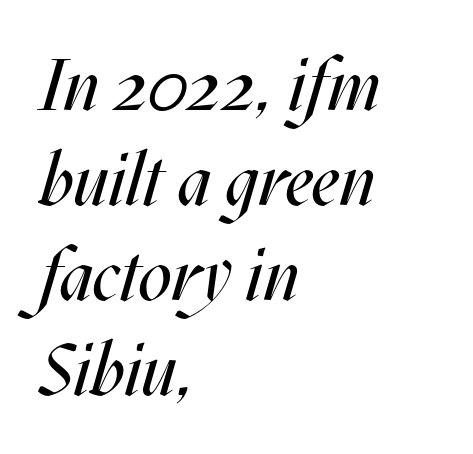
{"italic": "yes", "lean": "right", "slant_degrees": 17, "bold": "no", "weight": "regular", "width": "condensed", "stroke_contrast": "medium", "x_height": "large", "monospaced": "no", "underline": "no", "align": "left", "line_spacing": "normal", "line_spacing_ratio": 1.3, "letter_spacing": "normal", "letter_spacing_em": 0.0, "glyph_px": 73}
